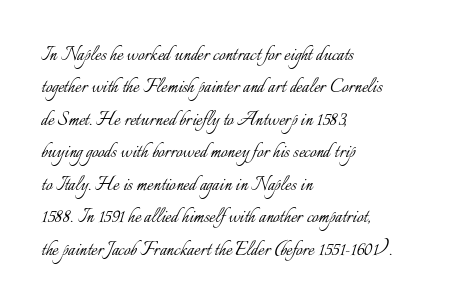
The image shows 23 px text type; set left-aligned, normal line spacing (1.41x), normal letter spacing, not underlined.
